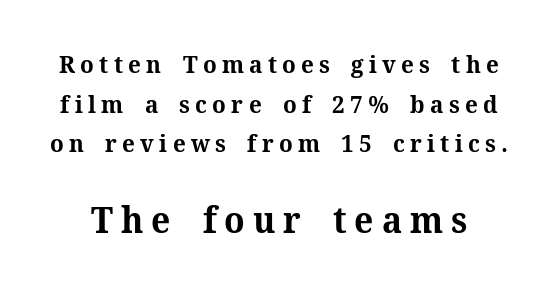
Q: Is the text bold? A: Yes.
Q: Is the text italic (slanted)? A: No, it is upright.
Q: Is the typeface a serif or a sans-serif typeface? A: Serif.
Q: Is the text underlined? A: No.
Q: Is the spacing between letters normal or unusually wide? A: Unusually wide.
Q: Is the spacing between lines tight, normal or loose? A: Normal.
Q: Which block of text is set in a larger size, the first (top) or the second (bottom)? A: The second (bottom) one.
Q: Width (condensed, normal, or wide)? A: Normal.
Q: Stroke contrast? A: Medium.
Q: x-height? A: Medium.
Q: Monospaced? A: No.
